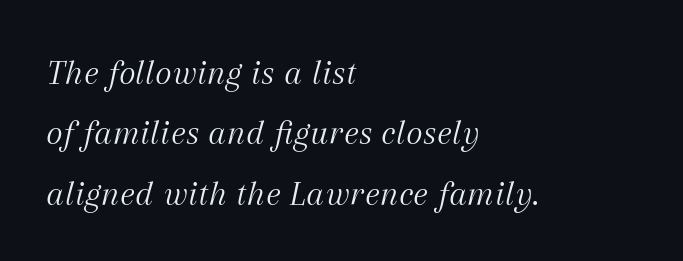
The image shows 36 px light serif type, italic (leaning right); set left-aligned, normal line spacing (1.68x), normal letter spacing, not underlined; medium stroke contrast and a medium x-height.
